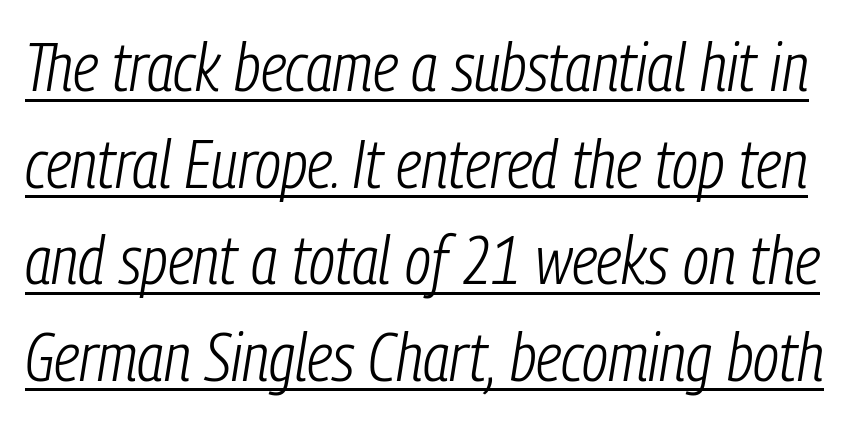
{"italic": "yes", "lean": "right", "slant_degrees": 9, "bold": "no", "weight": "light", "width": "condensed", "stroke_contrast": "low", "x_height": "medium", "monospaced": "no", "underline": "yes", "line_spacing": "normal", "line_spacing_ratio": 1.42, "letter_spacing": "normal", "letter_spacing_em": 0.0, "glyph_px": 68}
